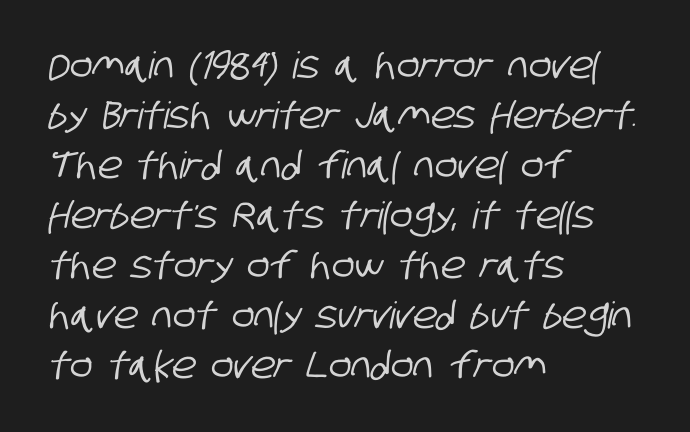
A typesetter would call this proportional, since set widths differ per character. The line texture is even and compact thanks to regular tracking. The rendering uses a moderate line-height, typical for paragraphs. Casual observation: everything's shoved over to the left.
